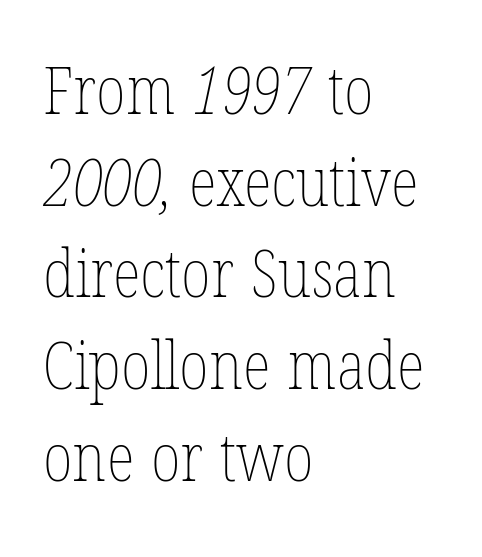
{"bold": "no", "weight": "thin", "width": "condensed", "stroke_contrast": "low", "x_height": "medium", "monospaced": "no", "underline": "no", "align": "left", "line_spacing": "normal", "line_spacing_ratio": 1.39, "letter_spacing": "normal", "letter_spacing_em": 0.0, "glyph_px": 66}
